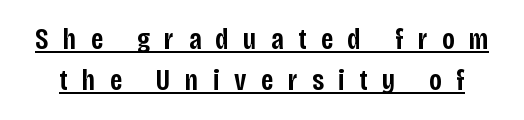
Q: Is the text bold? A: Semi-bold.
Q: Is the text italic (slanted)? A: No, it is upright.
Q: Is the typeface a serif or a sans-serif typeface? A: Sans-serif.
Q: Is the text underlined? A: Yes.
Q: Is the spacing between letters normal or unusually wide? A: Unusually wide.
Q: Is the spacing between lines tight, normal or loose? A: Normal.
Q: Width (condensed, normal, or wide)? A: Condensed.
Q: Stroke contrast? A: Low.
Q: x-height? A: Large.
Q: Monospaced? A: No.
